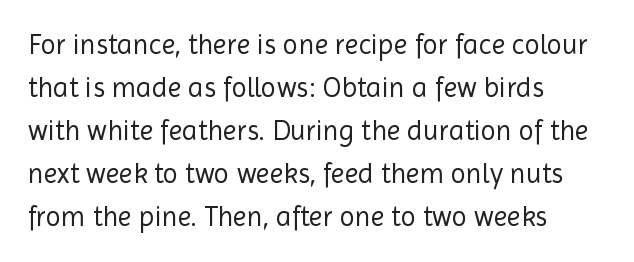
The image shows 28 px regular-weight sans-serif type, upright; set left-aligned, normal line spacing (1.54x), normal letter spacing, not underlined; a medium x-height.
